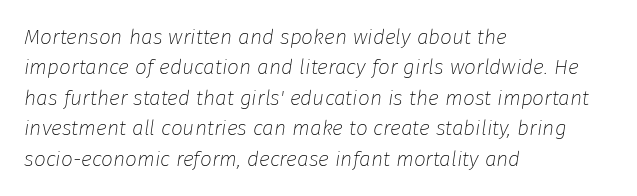
The image shows 21 px text type, italic (leaning right); set left-aligned, normal line spacing (1.45x), normal letter spacing, not underlined.
